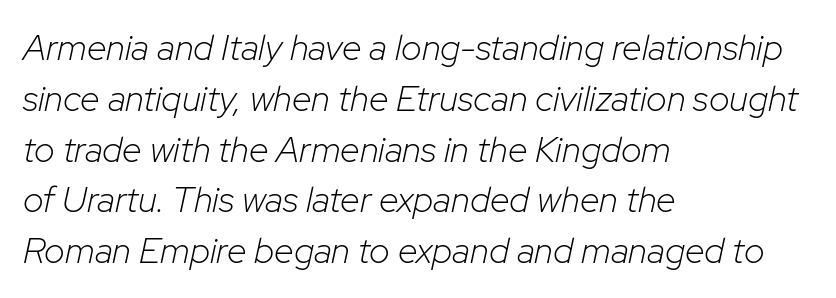
The image shows 36 px light type, italic (leaning right); set left-aligned, normal line spacing (1.41x), normal letter spacing, not underlined; low stroke contrast and a medium x-height.
